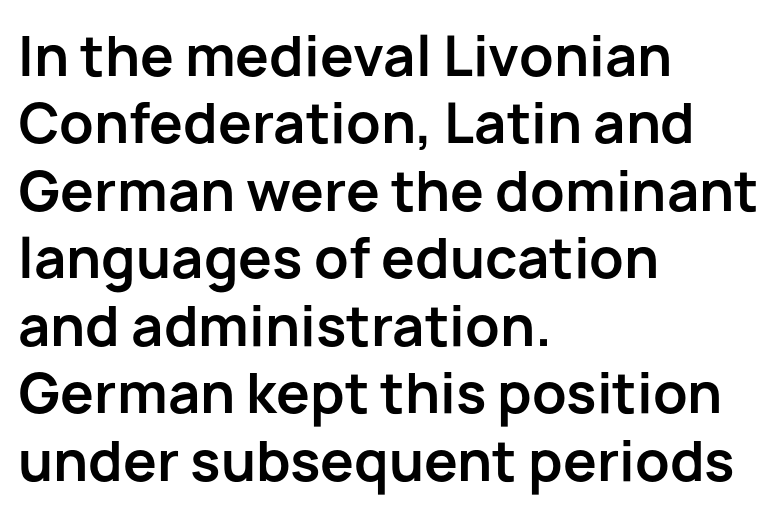
{"serif": "no", "italic": "no", "bold": "yes", "weight": "bold", "width": "normal", "stroke_contrast": "low", "x_height": "medium", "monospaced": "no", "underline": "no", "align": "left", "line_spacing": "normal", "line_spacing_ratio": 1.25, "letter_spacing": "normal", "letter_spacing_em": 0.0, "glyph_px": 54}
